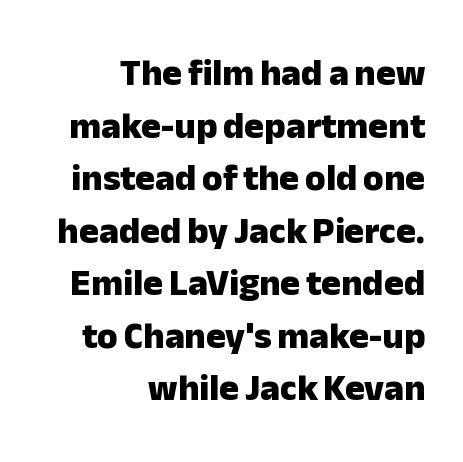
Q: Is the text bold? A: Yes.
Q: Is the text italic (slanted)? A: No, it is upright.
Q: Is the typeface a serif or a sans-serif typeface? A: Sans-serif.
Q: Is the text underlined? A: No.
Q: How is the paragraph aligned? A: Right-aligned.
Q: Is the spacing between letters normal or unusually wide? A: Normal.
Q: Is the spacing between lines tight, normal or loose? A: Normal.
Q: Width (condensed, normal, or wide)? A: Normal.
Q: Stroke contrast? A: Low.
Q: x-height? A: Medium.
Q: Monospaced? A: No.
